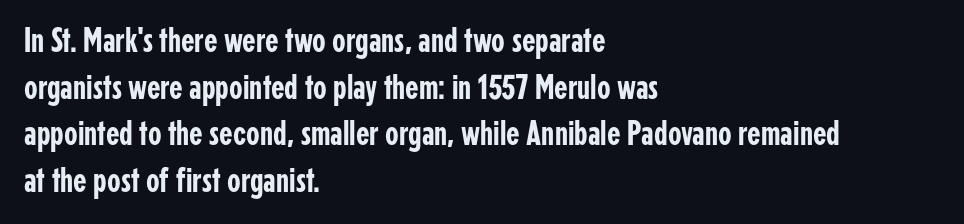
The image shows 35 px condensed sans-serif type, upright; set left-aligned, normal line spacing (1.33x), normal letter spacing, not underlined; low stroke contrast and a medium x-height.
